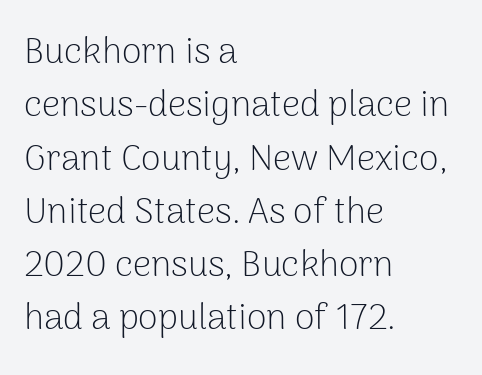
Observe the absence of serifs on each vertical stroke in this sample. Standard letterfit; no display-style spreading of the glyphs. The font's upright variant was chosen for this text. No word sits above an underline. The typesetting does not lean heavy: it is not bold. The passage shown stacks its lines at a standard gap.
